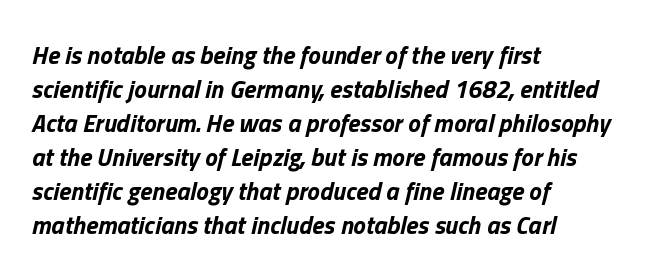
The image shows 25 px bold type, italic (leaning right); set left-aligned, normal line spacing (1.36x), normal letter spacing, not underlined.
